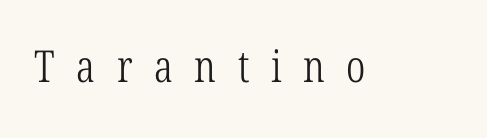
{"serif": "yes", "bold": "no", "weight": "light", "width": "condensed", "stroke_contrast": "low", "x_height": "medium", "monospaced": "no", "underline": "no", "letter_spacing": "wide", "letter_spacing_em": 0.49, "glyph_px": 44}
